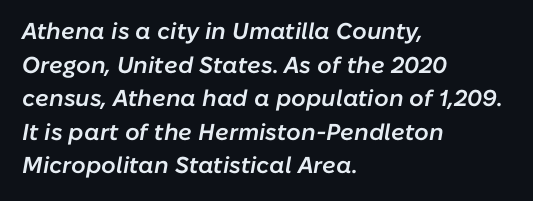
The image shows 23 px text type, italic (leaning right); set left-aligned, normal line spacing (1.46x), normal letter spacing, not underlined.
